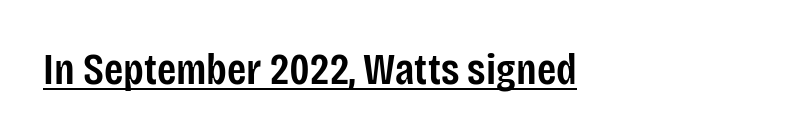
{"serif": "no", "italic": "no", "bold": "semi", "weight": "semibold", "width": "condensed", "stroke_contrast": "low", "x_height": "large", "monospaced": "no", "underline": "yes", "align": "left", "letter_spacing": "normal", "letter_spacing_em": 0.0, "glyph_px": 44}
